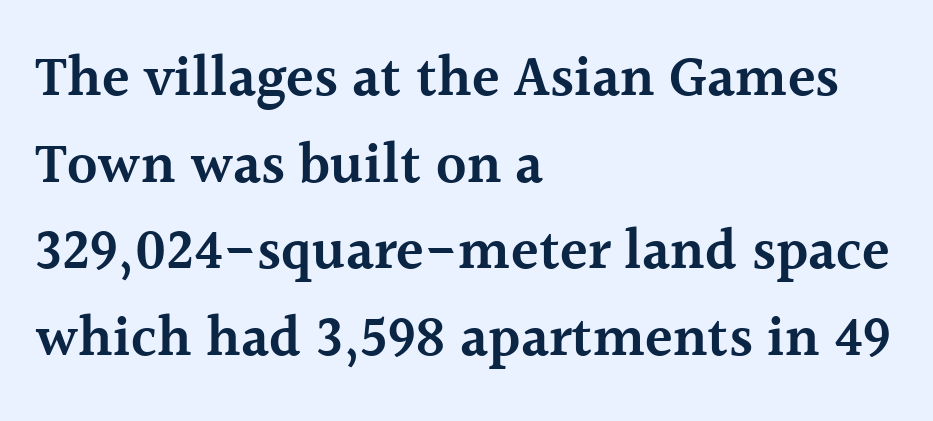
Every row of glyphs begins at an identical x-position on the left. Its strokes are somewhat broadened, the hallmark of semibold type. The gaps between neighbouring characters are ordinary and unremarkable. Varying glyph widths throughout — classic text-font behaviour. Ordinary non-slanted type is in use. Observe the serifs anchoring each vertical stroke in this sample.
